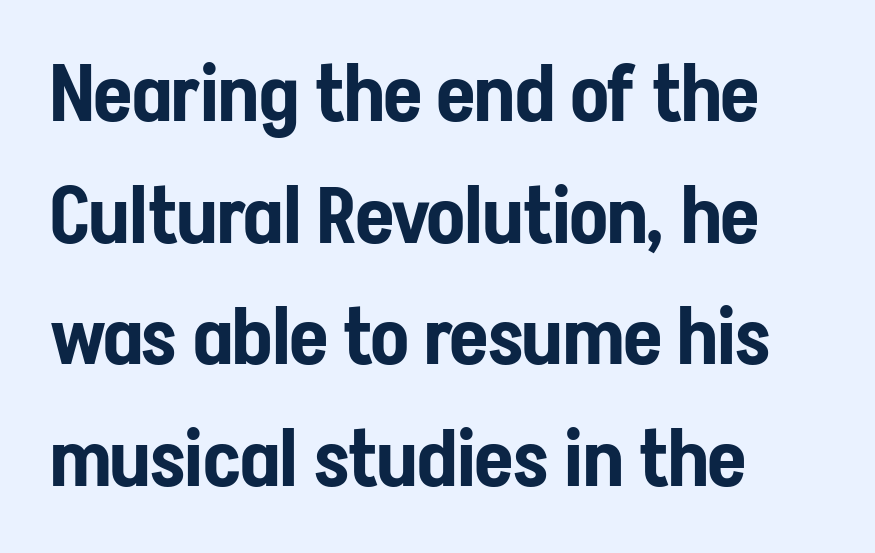
The typeface chosen for these lines omits serifs. Alignment: flush left. Letters rest on an invisible, unmarked baseline. Notice how descenders clear the ascenders below comfortably — that's standard leading.
